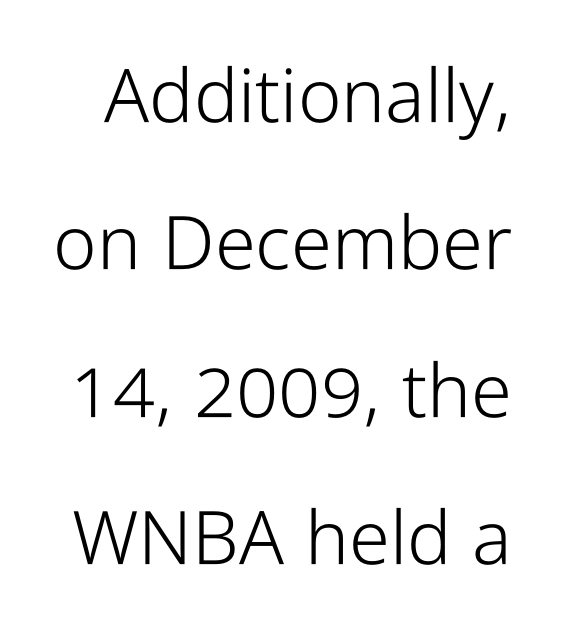
Do the letters lean? They stand straight. One glance says open: line gaps are wider than usual. Varying glyph widths throughout — classic text-font behaviour. What stands out about the letter spacing? Nothing — it is the standard amount.
